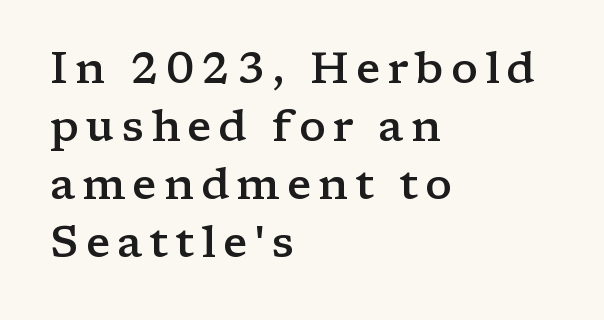
On the weight axis this lands at semibold, roughly 600. A typesetter would call this leading conventional body-copy spacing. Upright lettering throughout. Think of a printed novel: that variable character pitch is what you see here. Leftover space on each line is placed entirely after the last word.
